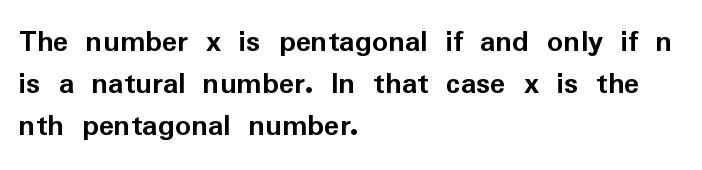
{"serif": "no", "italic": "no", "bold": "yes", "weight": "semibold", "width": "normal", "stroke_contrast": "low", "x_height": "medium", "monospaced": "no", "underline": "no", "align": "left", "line_spacing": "normal", "line_spacing_ratio": 1.31, "letter_spacing": "normal", "letter_spacing_em": 0.0, "glyph_px": 32}
